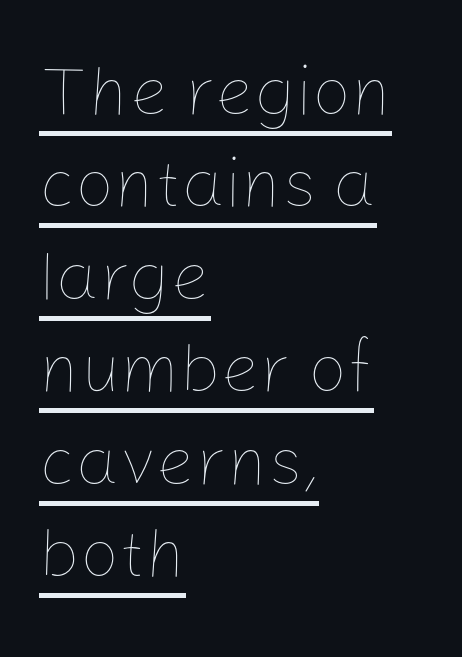
Q: Is the text bold? A: No.
Q: Is the text italic (slanted)? A: No, it is upright.
Q: Is the text underlined? A: Yes.
Q: How is the paragraph aligned? A: Left-aligned.
Q: Is the spacing between letters normal or unusually wide? A: Normal.
Q: Is the spacing between lines tight, normal or loose? A: Normal.
Q: Width (condensed, normal, or wide)? A: Normal.
Q: Stroke contrast? A: Low.
Q: x-height? A: Medium.
Q: Monospaced? A: No.
